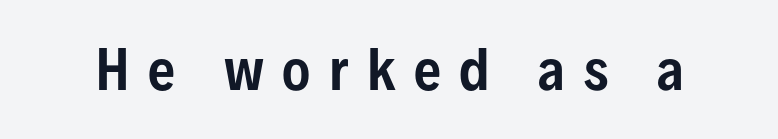
{"serif": "no", "italic": "no", "width": "condensed", "stroke_contrast": "low", "x_height": "medium", "monospaced": "no", "underline": "no", "letter_spacing": "wide", "letter_spacing_em": 0.35, "glyph_px": 53}
